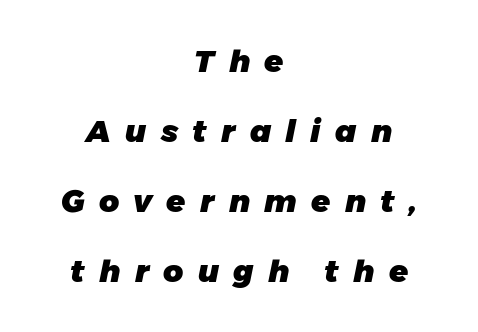
The image shows 31 px heavy type, italic (leaning right); set centered, loose line spacing (2.26x), unusually wide letter spacing (+0.46 em), not underlined; low stroke contrast and a medium x-height.
